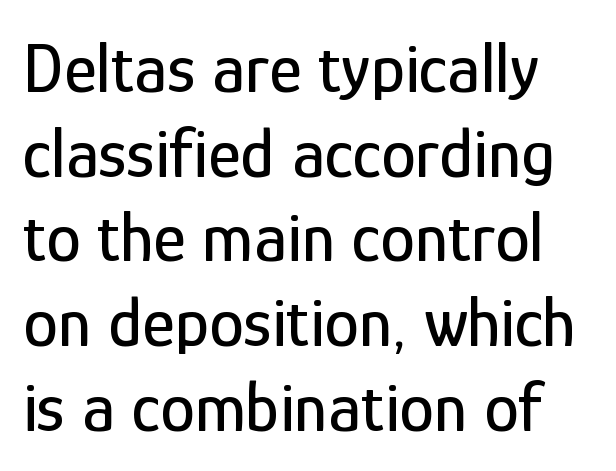
Do the characters align in a grid? No, the font is proportional. The text was rendered using a sans face with plain stroke endings. Italic: no, the glyphs are upright roman. The type is set solid horizontally, with unmodified tracking. Clear beneath every line of the passage.
